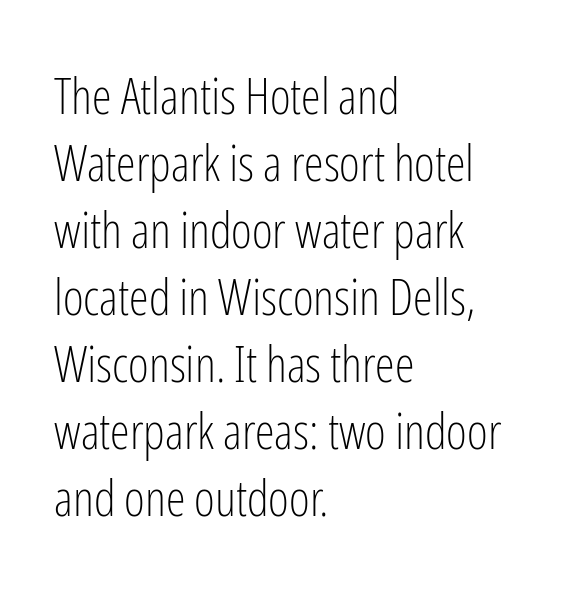
The image shows 50 px light, condensed sans-serif type, upright; set left-aligned, normal line spacing (1.34x), normal letter spacing, not underlined; low stroke contrast and a medium x-height.
